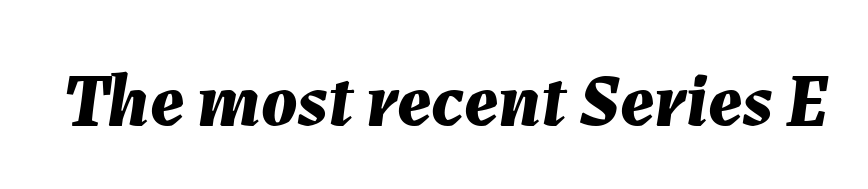
The image shows 75 px bold type, italic (leaning right); set normal letter spacing, not underlined; medium stroke contrast and a medium x-height.
